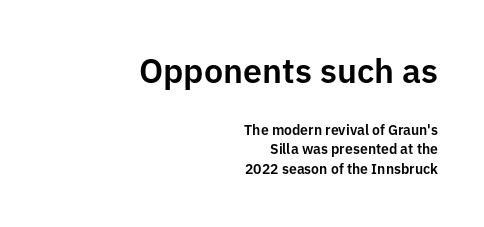
The image shows 34 px sans-serif type, upright; set right-aligned, normal line spacing (1.38x), normal letter spacing, not underlined; the first (top) block is 2.43x larger; low stroke contrast and a medium x-height.
